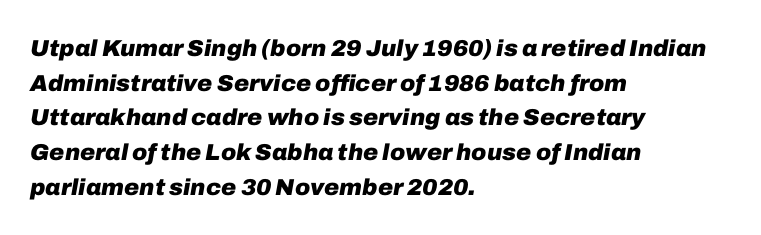
{"italic": "yes", "lean": "right", "slant_degrees": 10, "bold": "yes", "underline": "no", "align": "left", "line_spacing": "normal", "line_spacing_ratio": 1.51, "letter_spacing": "normal", "letter_spacing_em": 0.0, "glyph_px": 23}
